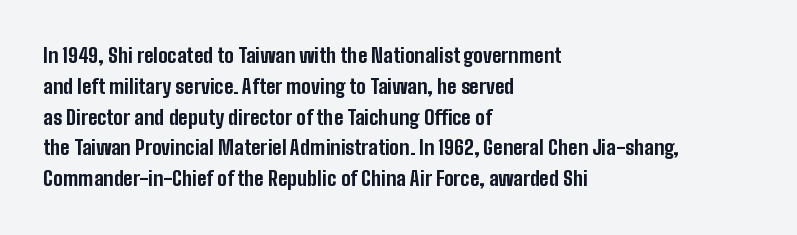
{"italic": "no", "bold": "yes", "underline": "no", "align": "left", "line_spacing": "normal", "line_spacing_ratio": 1.54, "letter_spacing": "normal", "letter_spacing_em": 0.0, "glyph_px": 20}
